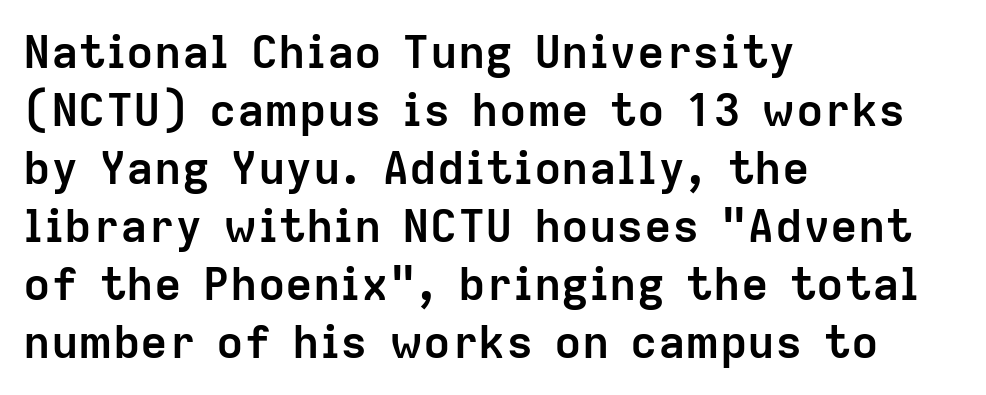
Q: Is the text bold? A: Yes.
Q: Is the text italic (slanted)? A: No, it is upright.
Q: Is the typeface a serif or a sans-serif typeface? A: Sans-serif.
Q: Is the text underlined? A: No.
Q: How is the paragraph aligned? A: Left-aligned.
Q: Is the spacing between letters normal or unusually wide? A: Normal.
Q: Is the spacing between lines tight, normal or loose? A: Normal.
Q: Width (condensed, normal, or wide)? A: Normal.
Q: Stroke contrast? A: Low.
Q: x-height? A: Medium.
Q: Monospaced? A: No.
